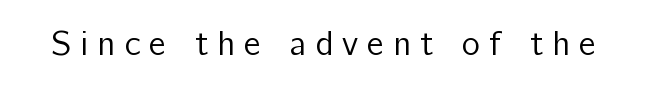
{"serif": "no", "italic": "no", "bold": "no", "weight": "regular", "width": "normal", "stroke_contrast": "low", "x_height": "medium", "monospaced": "no", "underline": "no", "letter_spacing": "wide", "letter_spacing_em": 0.25, "glyph_px": 35}
